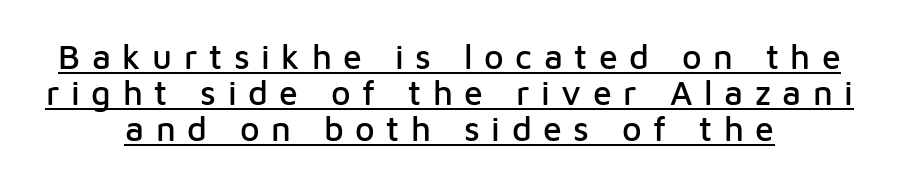
The image shows 34 px sans-serif type, upright; set centered, tight line spacing (1.06x), unusually wide letter spacing (+0.34 em), underlined; low stroke contrast and a medium x-height.
